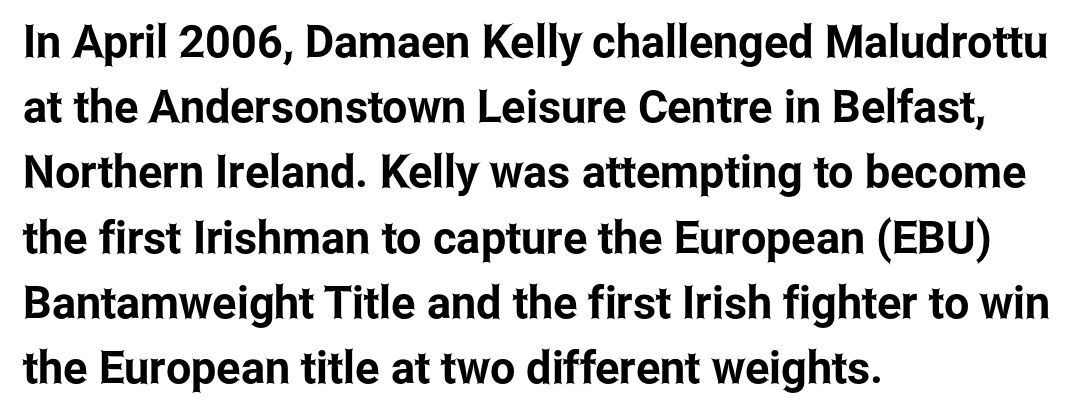
Q: Is the text italic (slanted)? A: No, it is upright.
Q: Is the typeface a serif or a sans-serif typeface? A: Sans-serif.
Q: Is the text underlined? A: No.
Q: How is the paragraph aligned? A: Left-aligned.
Q: Is the spacing between letters normal or unusually wide? A: Normal.
Q: Is the spacing between lines tight, normal or loose? A: Normal.
Q: Width (condensed, normal, or wide)? A: Condensed.
Q: Stroke contrast? A: Low.
Q: x-height? A: Medium.
Q: Monospaced? A: No.
